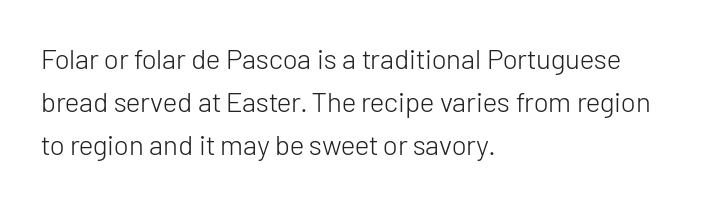
Q: Is the text bold? A: No.
Q: Is the text italic (slanted)? A: No, it is upright.
Q: Is the typeface a serif or a sans-serif typeface? A: Sans-serif.
Q: Is the text underlined? A: No.
Q: How is the paragraph aligned? A: Left-aligned.
Q: Is the spacing between letters normal or unusually wide? A: Normal.
Q: Is the spacing between lines tight, normal or loose? A: Normal.
Q: Width (condensed, normal, or wide)? A: Normal.
Q: Stroke contrast? A: Low.
Q: x-height? A: Medium.
Q: Monospaced? A: No.
